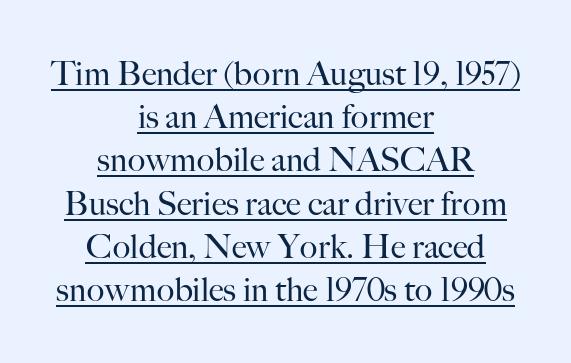
{"serif": "yes", "italic": "no", "bold": "no", "weight": "regular", "width": "normal", "stroke_contrast": "high", "x_height": "small", "monospaced": "no", "underline": "yes", "align": "center", "line_spacing": "normal", "line_spacing_ratio": 1.31, "letter_spacing": "normal", "letter_spacing_em": 0.0, "glyph_px": 33}
